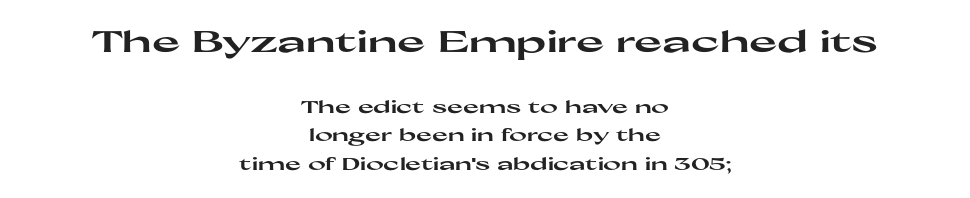
The image shows 30 px heavy, wide sans-serif type, upright; set centered, normal line spacing (1.67x), normal letter spacing, not underlined; the first (top) block is 1.76x larger; high stroke contrast and a medium x-height.
